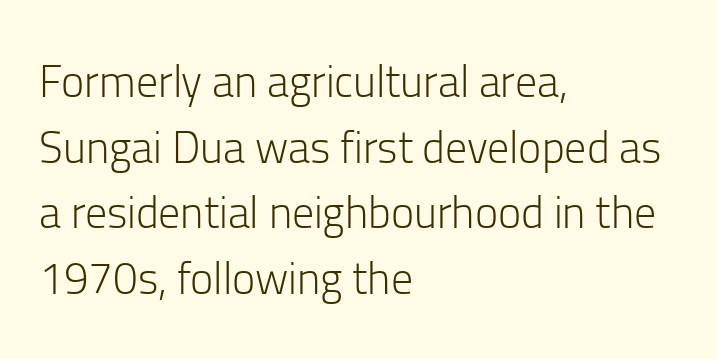
{"serif": "no", "italic": "no", "bold": "no", "weight": "light", "width": "normal", "stroke_contrast": "low", "x_height": "medium", "monospaced": "no", "underline": "no", "align": "left", "line_spacing": "normal", "line_spacing_ratio": 1.49, "letter_spacing": "normal", "letter_spacing_em": 0.0, "glyph_px": 44}
